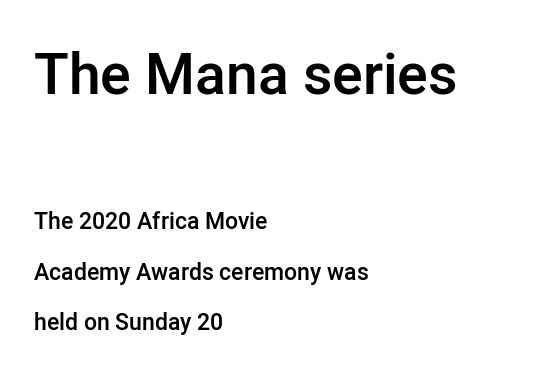
The image shows 57 px semibold sans-serif type, upright; set left-aligned, loose line spacing (2.19x), normal letter spacing, not underlined; the first (top) block is 2.48x larger; low stroke contrast and a medium x-height.
